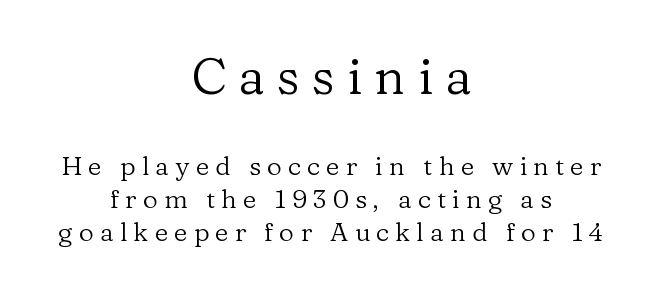
{"serif": "yes", "italic": "no", "bold": "no", "weight": "regular", "width": "normal", "stroke_contrast": "low", "x_height": "medium", "monospaced": "no", "underline": "no", "align": "center", "line_spacing": "normal", "line_spacing_ratio": 1.26, "letter_spacing": "wide", "letter_spacing_em": 0.24, "larger_block": "first", "size_ratio": 1.96, "glyph_px": 51}
